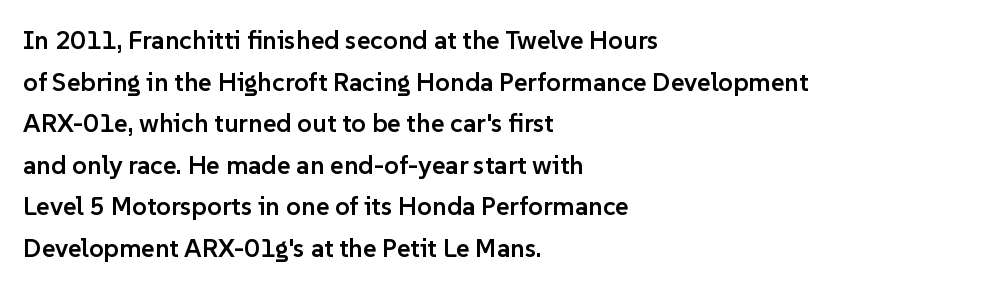
The space between consecutive lines is moderate. All the whitespace from short lines collects on the right. Is there any slant? The stems are plumb. The gaps between neighbouring characters are ordinary and unremarkable. Is the type bold? Partly — it's a semibold, heavier than regular but not fully bold.
